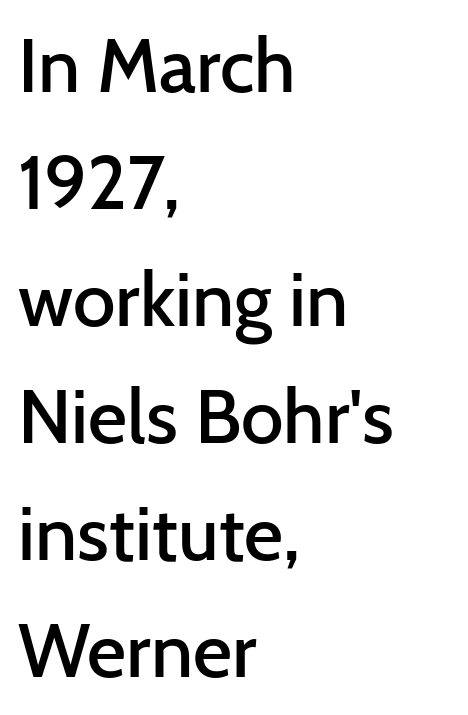
Q: Is the text bold? A: Semi-bold.
Q: Is the text italic (slanted)? A: No, it is upright.
Q: Is the typeface a serif or a sans-serif typeface? A: Sans-serif.
Q: Is the text underlined? A: No.
Q: How is the paragraph aligned? A: Left-aligned.
Q: Is the spacing between letters normal or unusually wide? A: Normal.
Q: Is the spacing between lines tight, normal or loose? A: Normal.
Q: Width (condensed, normal, or wide)? A: Normal.
Q: Stroke contrast? A: Low.
Q: x-height? A: Medium.
Q: Monospaced? A: No.
